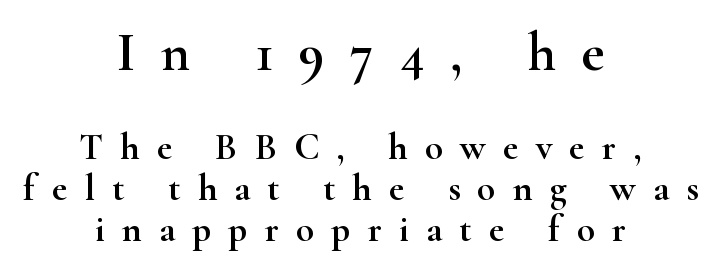
Posture: vertical. This sample is center-justified, so both line endings float freely. Proportional: the letters do not fall into vertical columns. The passage shown is not underscored anywhere.
